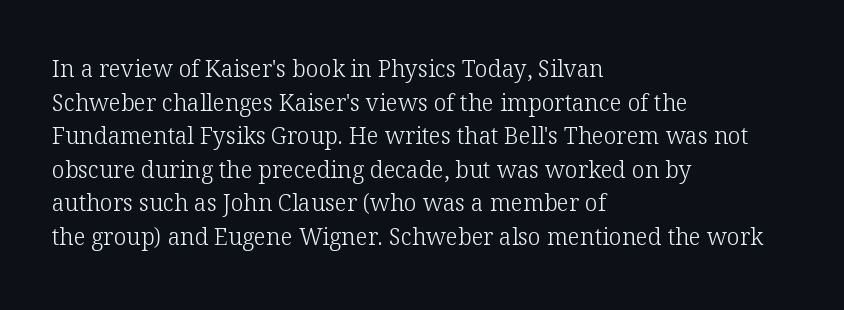
What stands out about the letter spacing? Nothing — it is the standard amount. Type without underlining. You can tell it's not italic because the verticals are truly vertical. Is there much room between lines? A standard amount, neither cramped nor airy.
